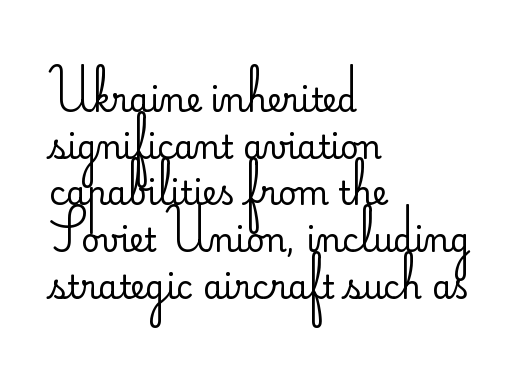
Q: Is the text bold? A: No.
Q: Is the text italic (slanted)? A: No, it is upright.
Q: Is the typeface a serif or a sans-serif typeface? A: Sans-serif.
Q: Is the text underlined? A: No.
Q: How is the paragraph aligned? A: Left-aligned.
Q: Is the spacing between letters normal or unusually wide? A: Normal.
Q: Is the spacing between lines tight, normal or loose? A: Normal.
Q: Width (condensed, normal, or wide)? A: Normal.
Q: Stroke contrast? A: Low.
Q: x-height? A: Small.
Q: Monospaced? A: No.
